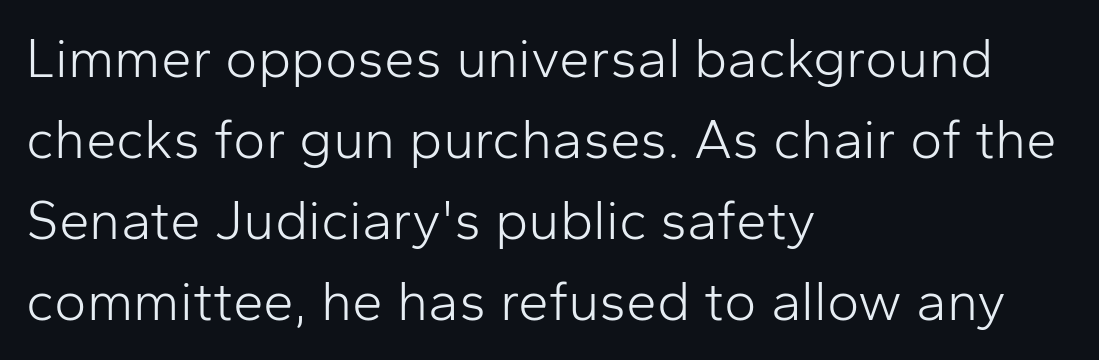
{"serif": "no", "italic": "no", "bold": "no", "weight": "light", "width": "normal", "stroke_contrast": "low", "x_height": "medium", "monospaced": "no", "underline": "no", "align": "left", "line_spacing": "normal", "line_spacing_ratio": 1.47, "letter_spacing": "normal", "letter_spacing_em": 0.0, "glyph_px": 55}
